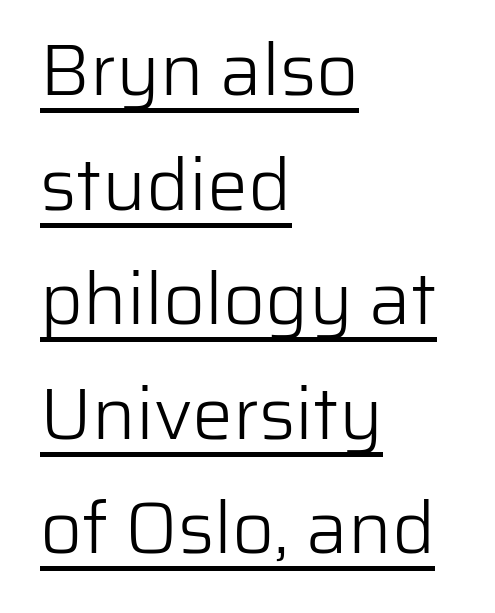
Q: Is the text bold? A: No.
Q: Is the text italic (slanted)? A: No, it is upright.
Q: Is the typeface a serif or a sans-serif typeface? A: Sans-serif.
Q: Is the text underlined? A: Yes.
Q: How is the paragraph aligned? A: Left-aligned.
Q: Is the spacing between letters normal or unusually wide? A: Normal.
Q: Is the spacing between lines tight, normal or loose? A: Normal.
Q: Width (condensed, normal, or wide)? A: Normal.
Q: Stroke contrast? A: Low.
Q: x-height? A: Medium.
Q: Monospaced? A: No.
